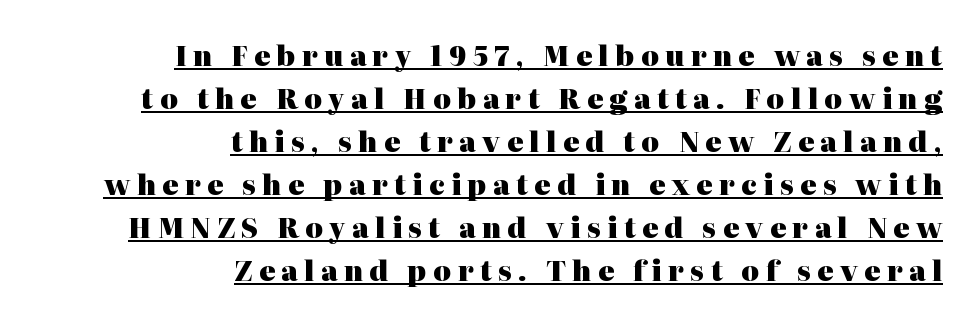
{"italic": "no", "bold": "yes", "underline": "yes", "align": "right", "line_spacing": "normal", "line_spacing_ratio": 1.59, "letter_spacing": "wide", "letter_spacing_em": 0.24, "glyph_px": 27}
